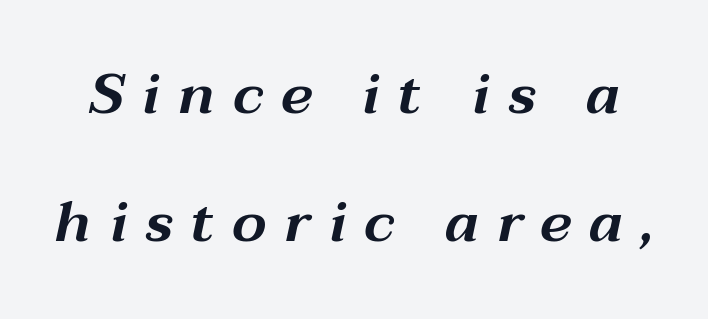
Q: Is the text italic (slanted)? A: Yes, it leans right by about 12 degrees.
Q: Is the text underlined? A: No.
Q: Is the spacing between letters normal or unusually wide? A: Unusually wide.
Q: Is the spacing between lines tight, normal or loose? A: Loose.
Q: Width (condensed, normal, or wide)? A: Wide.
Q: Stroke contrast? A: Medium.
Q: x-height? A: Medium.
Q: Monospaced? A: No.
